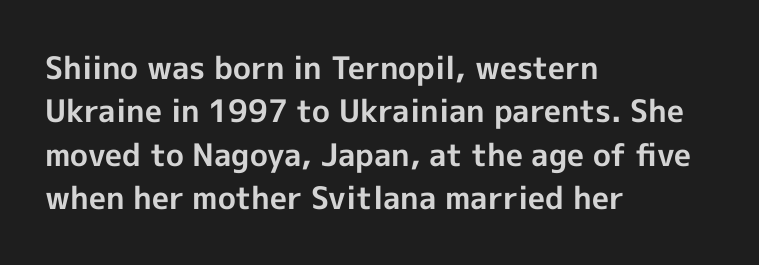
{"serif": "no", "italic": "no", "bold": "yes", "weight": "bold", "width": "normal", "x_height": "medium", "monospaced": "no", "underline": "no", "align": "left", "line_spacing": "normal", "line_spacing_ratio": 1.4, "letter_spacing": "normal", "letter_spacing_em": 0.0, "glyph_px": 31}
